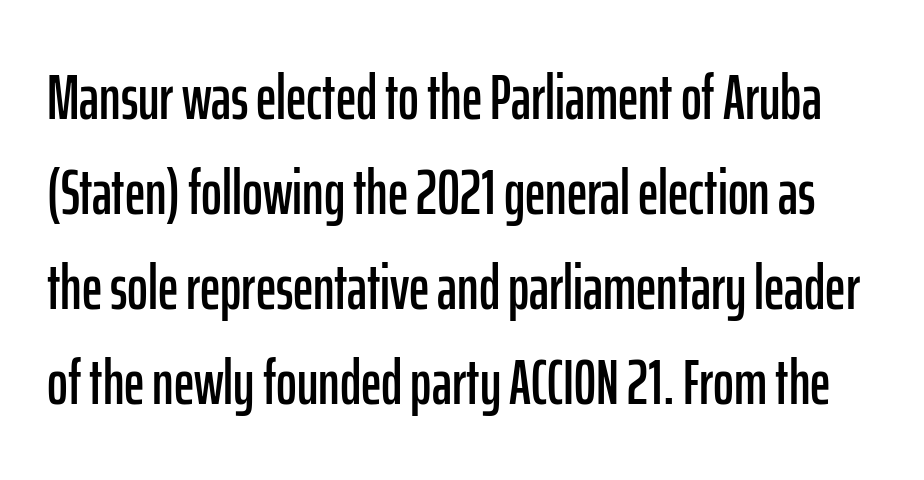
Q: Is the text italic (slanted)? A: No, it is upright.
Q: Is the typeface a serif or a sans-serif typeface? A: Sans-serif.
Q: Is the text underlined? A: No.
Q: Is the spacing between letters normal or unusually wide? A: Normal.
Q: Is the spacing between lines tight, normal or loose? A: Normal.
Q: Width (condensed, normal, or wide)? A: Condensed.
Q: Stroke contrast? A: Low.
Q: x-height? A: Medium.
Q: Monospaced? A: No.
